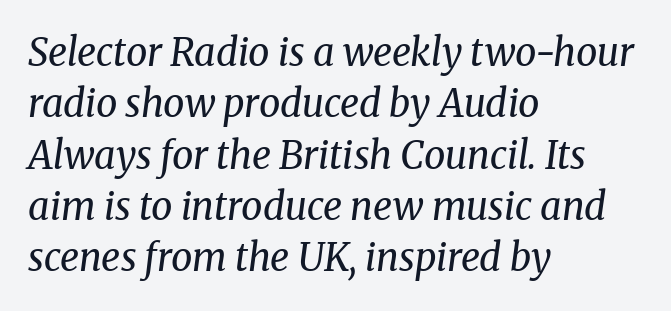
{"serif": "yes", "italic": "yes", "lean": "right", "slant_degrees": 8, "bold": "no", "weight": "regular", "width": "normal", "stroke_contrast": "medium", "x_height": "medium", "monospaced": "no", "underline": "no", "align": "left", "line_spacing": "normal", "line_spacing_ratio": 1.35, "letter_spacing": "normal", "letter_spacing_em": 0.0, "glyph_px": 38}
